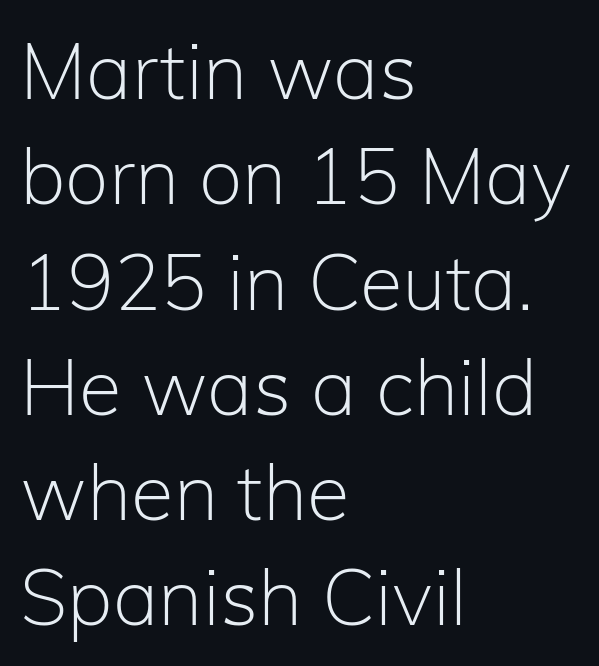
{"serif": "no", "italic": "no", "bold": "no", "weight": "light", "width": "normal", "stroke_contrast": "low", "x_height": "medium", "monospaced": "no", "underline": "no", "align": "left", "line_spacing": "normal", "line_spacing_ratio": 1.35, "letter_spacing": "normal", "letter_spacing_em": 0.0, "glyph_px": 78}
